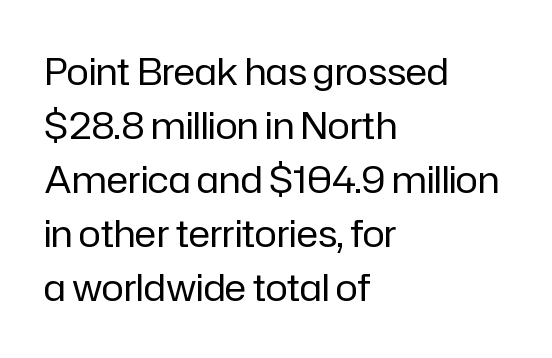
Q: Is the text bold? A: No.
Q: Is the text italic (slanted)? A: No, it is upright.
Q: Is the typeface a serif or a sans-serif typeface? A: Sans-serif.
Q: Is the text underlined? A: No.
Q: How is the paragraph aligned? A: Left-aligned.
Q: Is the spacing between letters normal or unusually wide? A: Normal.
Q: Is the spacing between lines tight, normal or loose? A: Normal.
Q: Width (condensed, normal, or wide)? A: Normal.
Q: Stroke contrast? A: Low.
Q: x-height? A: Medium.
Q: Monospaced? A: No.
